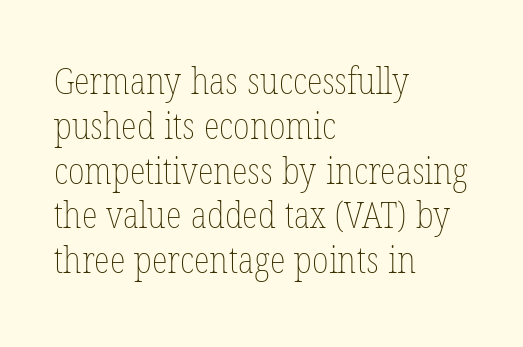
{"italic": "no", "bold": "no", "weight": "thin", "width": "condensed", "stroke_contrast": "low", "x_height": "medium", "monospaced": "no", "underline": "no", "align": "left", "line_spacing_ratio": 1.21, "letter_spacing": "normal", "letter_spacing_em": 0.0, "glyph_px": 37}
